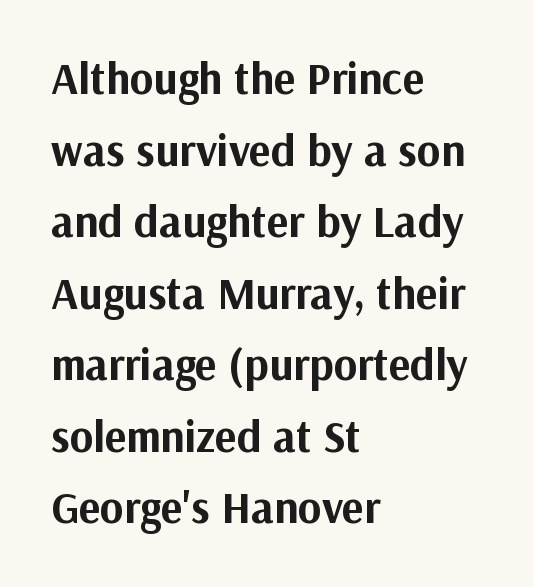
A typesetter would call this proportional, since set widths differ per character. You'd pick this weight for a headline — it's a proper bold. The type sits square on the baseline with zero lean. The designer left line spacing at the default. What stands out about the letter spacing? Nothing — it is the standard amount.
